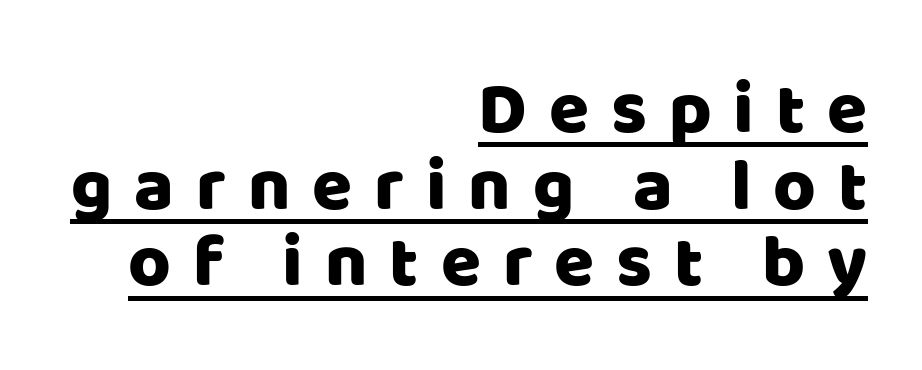
{"serif": "no", "italic": "no", "width": "normal", "stroke_contrast": "low", "x_height": "large", "monospaced": "no", "underline": "yes", "align": "right", "line_spacing": "tight", "line_spacing_ratio": 1.05, "letter_spacing": "wide", "letter_spacing_em": 0.3, "glyph_px": 73}
